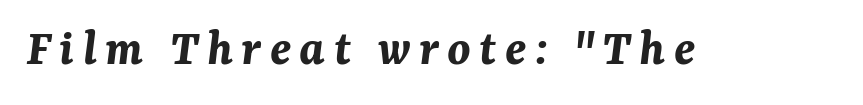
Every letter is thick-stroked: bold, no question. Think of a printed novel: that variable character pitch is what you see here. Tall strokes in this sample are angled rather than plumb. A clean baseline with only descenders dipping below it.
